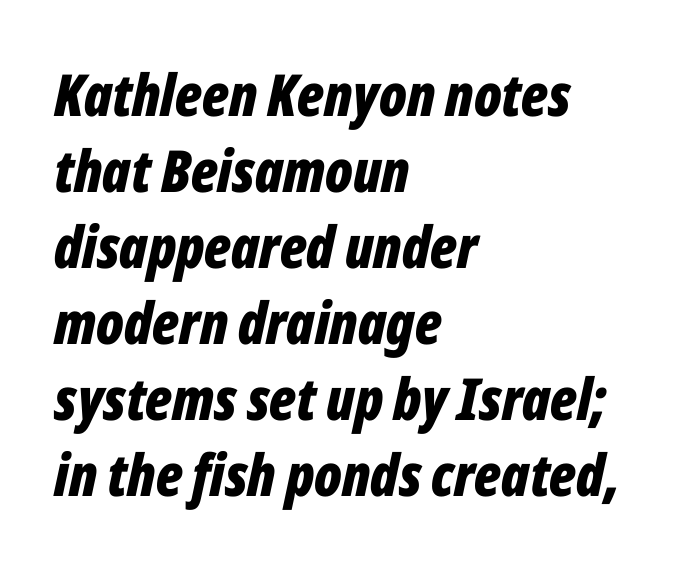
{"italic": "yes", "lean": "right", "slant_degrees": 12, "bold": "yes", "weight": "bold", "width": "condensed", "stroke_contrast": "low", "x_height": "medium", "monospaced": "no", "underline": "no", "align": "left", "line_spacing": "normal", "line_spacing_ratio": 1.31, "letter_spacing": "normal", "letter_spacing_em": 0.0, "glyph_px": 58}
